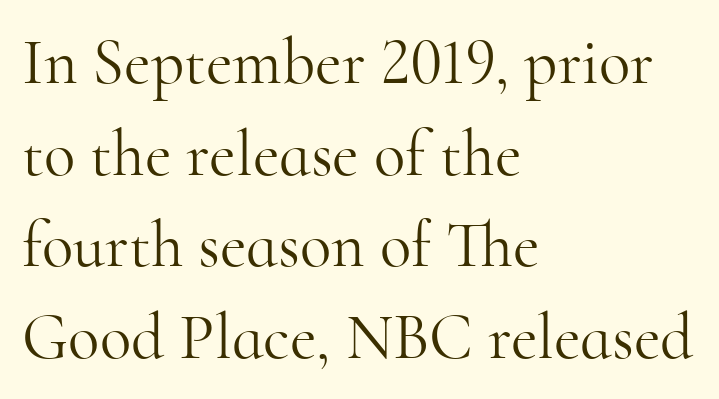
The image shows 65 px light serif type, upright; set left-aligned, normal line spacing (1.41x), normal letter spacing, not underlined; high stroke contrast and a small x-height.
